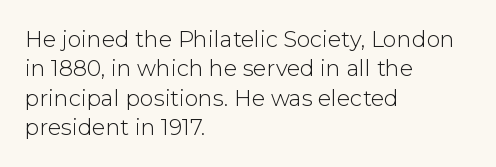
The image shows 22 px text type, upright; set left-aligned, normal line spacing (1.34x), normal letter spacing, not underlined.
